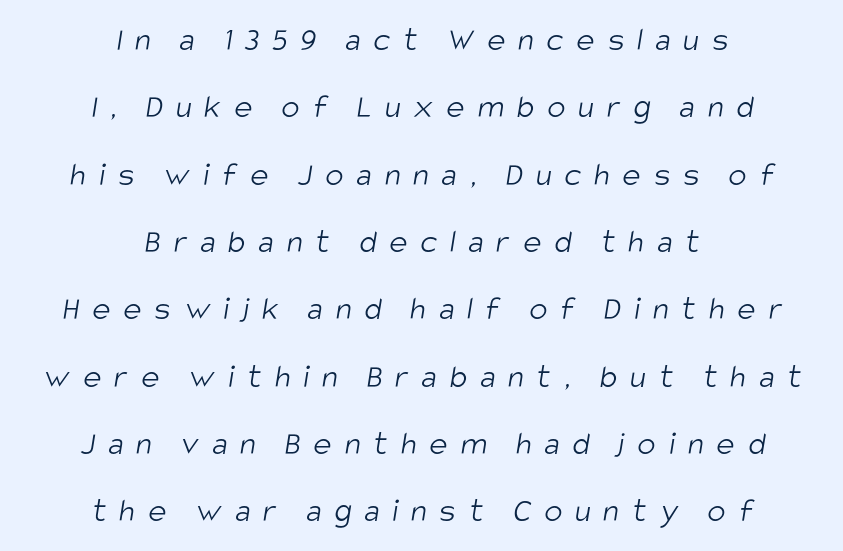
Typeset on center — no edge is straight. The typeface chosen for these lines omits serifs. The strokes carry an ordinary text weight at most. Someone cranked the tracking dial way up on this one. The zone under the glyphs is completely vacant.
